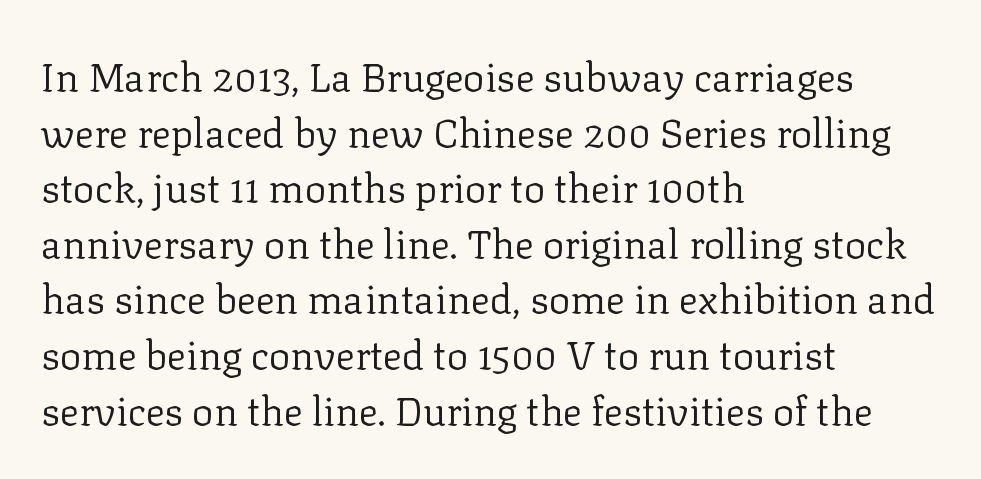
{"serif": "yes", "italic": "no", "bold": "no", "weight": "regular", "width": "normal", "stroke_contrast": "low", "x_height": "medium", "monospaced": "no", "underline": "no", "align": "left", "line_spacing": "normal", "line_spacing_ratio": 1.39, "letter_spacing": "normal", "letter_spacing_em": 0.0, "glyph_px": 40}
